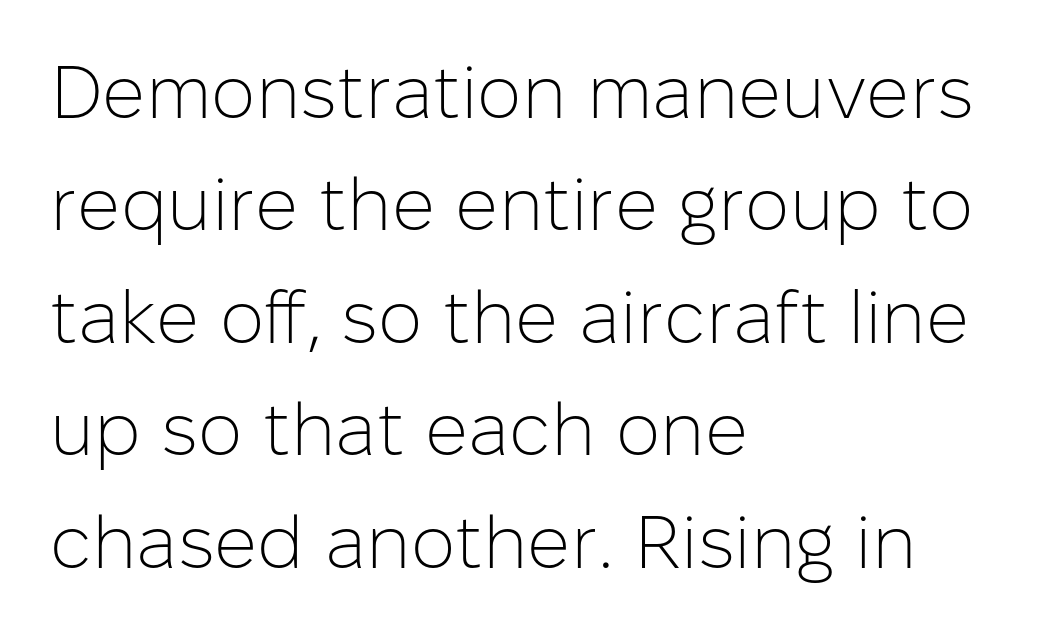
{"serif": "no", "italic": "no", "bold": "no", "weight": "light", "width": "normal", "stroke_contrast": "low", "x_height": "medium", "monospaced": "no", "underline": "no", "align": "left", "line_spacing": "normal", "line_spacing_ratio": 1.5, "letter_spacing": "normal", "letter_spacing_em": 0.0, "glyph_px": 75}
